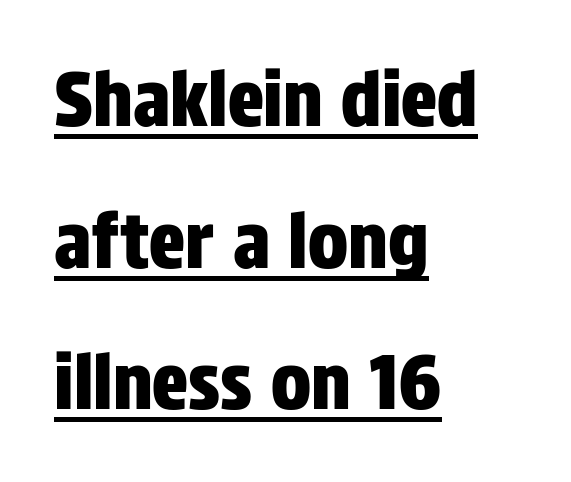
The lettering holds an erect, upright posture throughout. Nothing unusual about the tracking: characters are spaced as the font intends. The rendering shows plain stroke endings on the letterforms — a sans-serif design. Underlined type.
